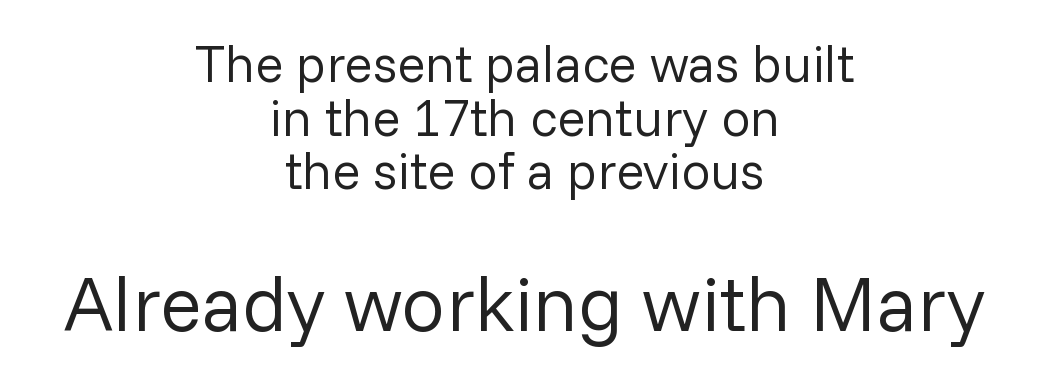
Look at the tracking — it's just the regular setting, nothing added. Line starts and ends both wander, symmetrically. No heavy texture on the line: the type isn't bold. This is sans-serif lettering, the kind often seen on screens and signage. Rows of type sit shoulder to shoulder in the vertical direction.
